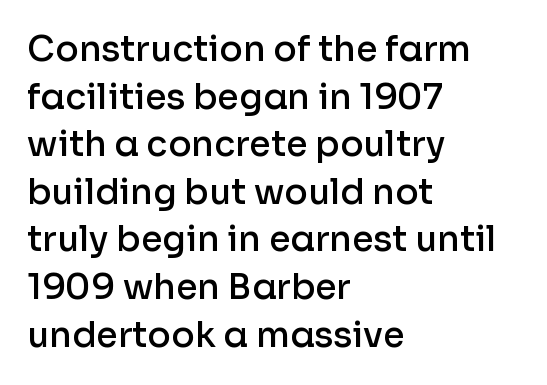
Q: Is the text bold? A: Semi-bold.
Q: Is the text italic (slanted)? A: No, it is upright.
Q: Is the typeface a serif or a sans-serif typeface? A: Sans-serif.
Q: Is the text underlined? A: No.
Q: How is the paragraph aligned? A: Left-aligned.
Q: Is the spacing between letters normal or unusually wide? A: Normal.
Q: Is the spacing between lines tight, normal or loose? A: Normal.
Q: Width (condensed, normal, or wide)? A: Normal.
Q: Stroke contrast? A: Low.
Q: x-height? A: Medium.
Q: Monospaced? A: No.
